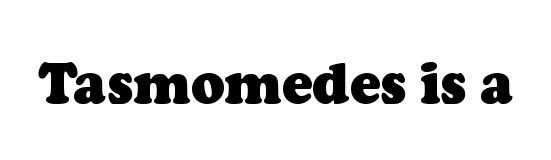
Type without underlining. Does extra space separate the letters? No, they use regular spacing. I'd call this a serif setting — the letters wear small feet. Heft: maximum for text — a bold.
